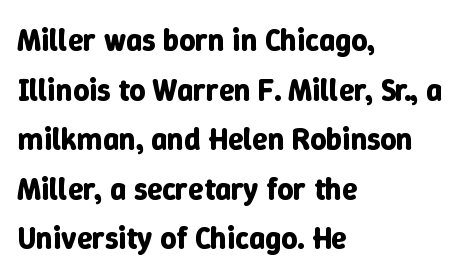
The image shows 31 px bold type, upright; set left-aligned, normal line spacing (1.6x), normal letter spacing, not underlined; low stroke contrast and a medium x-height.
